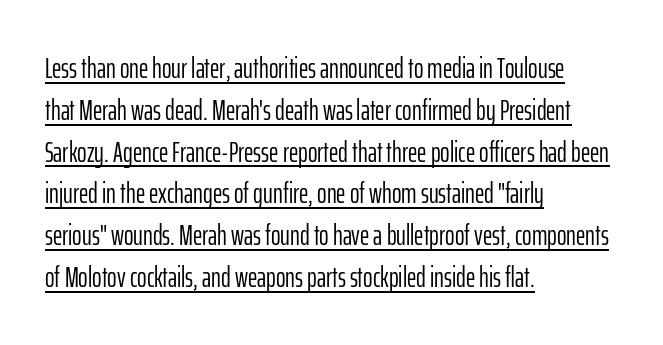
{"serif": "no", "italic": "no", "bold": "no", "weight": "light", "width": "condensed", "stroke_contrast": "low", "x_height": "medium", "monospaced": "no", "underline": "yes", "align": "left", "line_spacing": "normal", "line_spacing_ratio": 1.44, "letter_spacing": "normal", "letter_spacing_em": 0.0, "glyph_px": 29}
